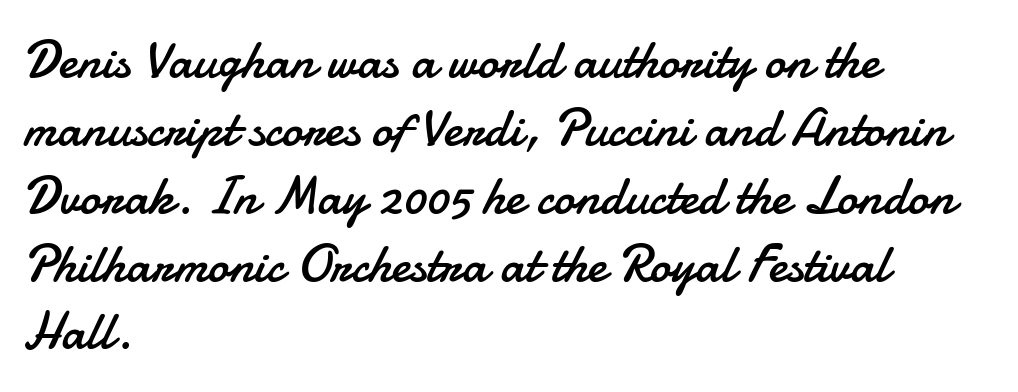
Q: Is the text bold? A: No.
Q: Is the text italic (slanted)? A: Yes.
Q: Is the typeface a serif or a sans-serif typeface? A: Sans-serif.
Q: Is the text underlined? A: No.
Q: How is the paragraph aligned? A: Left-aligned.
Q: Is the spacing between letters normal or unusually wide? A: Normal.
Q: Is the spacing between lines tight, normal or loose? A: Normal.
Q: Width (condensed, normal, or wide)? A: Normal.
Q: Stroke contrast? A: Low.
Q: x-height? A: Small.
Q: Monospaced? A: No.
